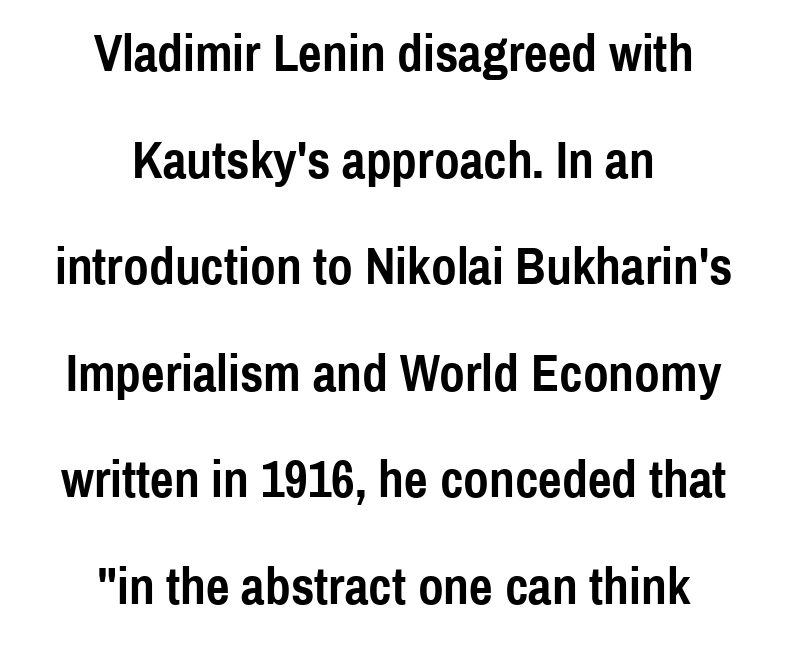
Alignment: centered. Baseline-to-baseline distance is far greater than the letter height. Unlike italic type, these characters show no tilt at all. Emphasis by weight is at full strength: bold. The space directly below the letters is spotless.
